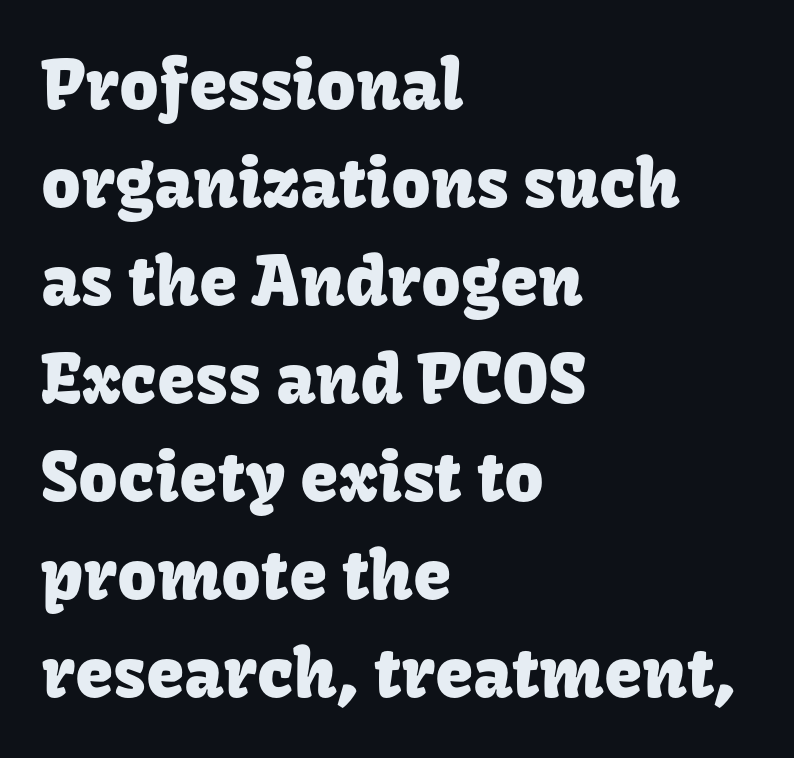
Q: Is the text italic (slanted)? A: No, it is upright.
Q: Is the typeface a serif or a sans-serif typeface? A: Sans-serif.
Q: Is the text underlined? A: No.
Q: How is the paragraph aligned? A: Left-aligned.
Q: Is the spacing between letters normal or unusually wide? A: Normal.
Q: Is the spacing between lines tight, normal or loose? A: Normal.
Q: Width (condensed, normal, or wide)? A: Normal.
Q: Stroke contrast? A: Low.
Q: x-height? A: Medium.
Q: Monospaced? A: No.
